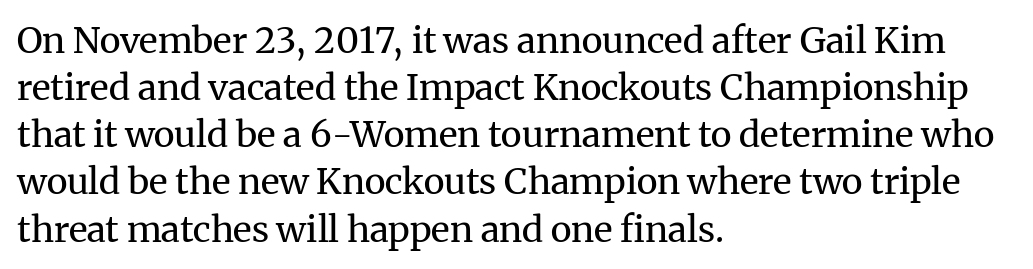
Yep, those are serifs on the letters. Casual observation: everything's shoved over to the left. The passage shown is not underscored anywhere. These lines were composed using upright roman letters. Proportional: the letters do not fall into vertical columns.
